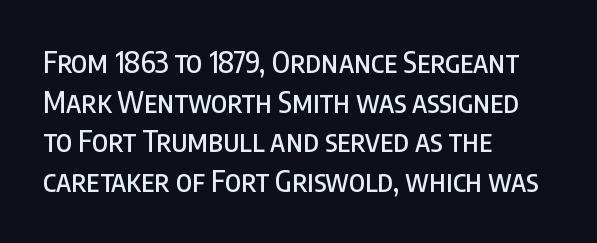
Q: Is the text italic (slanted)? A: No, it is upright.
Q: Is the typeface a serif or a sans-serif typeface? A: Sans-serif.
Q: Is the text underlined? A: No.
Q: How is the paragraph aligned? A: Left-aligned.
Q: Is the spacing between letters normal or unusually wide? A: Normal.
Q: Is the spacing between lines tight, normal or loose? A: Normal.
Q: Width (condensed, normal, or wide)? A: Condensed.
Q: Stroke contrast? A: Low.
Q: x-height? A: Large.
Q: Monospaced? A: No.
